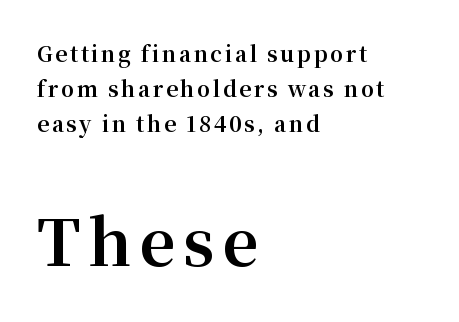
These two chunks differ in scale, with the bottom chunk taking the larger measure. The glyphs are unaccompanied by any horizontal stroke below them. Set as a true bold cut, around the 700 mark. The type family on display is of the serif kind. Note the varied advance widths — an 'i' is clearly narrower than an 'm'.
